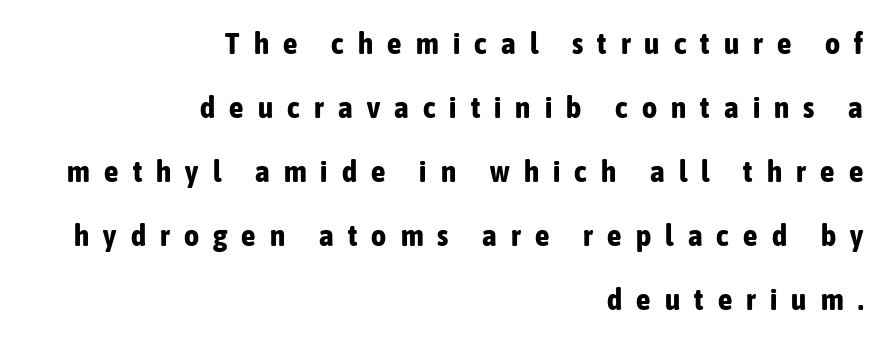
Q: Is the text bold? A: Yes.
Q: Is the text italic (slanted)? A: No, it is upright.
Q: Is the typeface a serif or a sans-serif typeface? A: Sans-serif.
Q: Is the text underlined? A: No.
Q: How is the paragraph aligned? A: Right-aligned.
Q: Is the spacing between letters normal or unusually wide? A: Unusually wide.
Q: Is the spacing between lines tight, normal or loose? A: Loose.
Q: Width (condensed, normal, or wide)? A: Condensed.
Q: Stroke contrast? A: Low.
Q: x-height? A: Medium.
Q: Monospaced? A: No.
